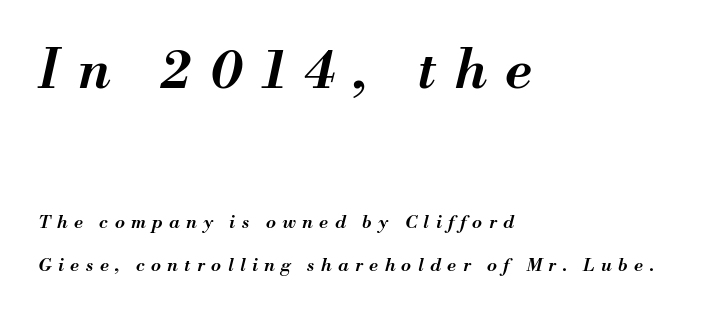
{"italic": "yes", "lean": "right", "slant_degrees": 13, "bold": "semi", "weight": "semibold", "width": "normal", "stroke_contrast": "medium", "x_height": "small", "monospaced": "no", "underline": "no", "align": "left", "line_spacing": "loose", "line_spacing_ratio": 2.4, "letter_spacing": "wide", "letter_spacing_em": 0.36, "larger_block": "first", "size_ratio": 3.0, "glyph_px": 54}
